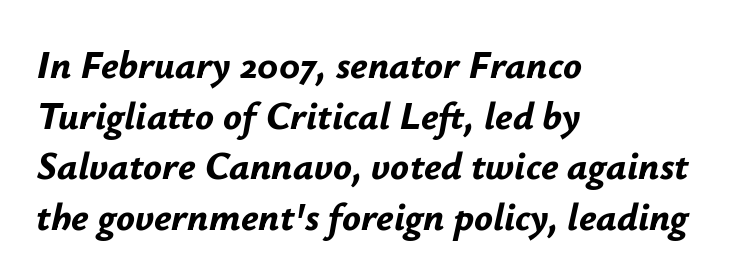
The image shows 39 px bold type, italic (leaning right); set left-aligned, normal line spacing (1.3x), normal letter spacing, not underlined; low stroke contrast and a small x-height.
